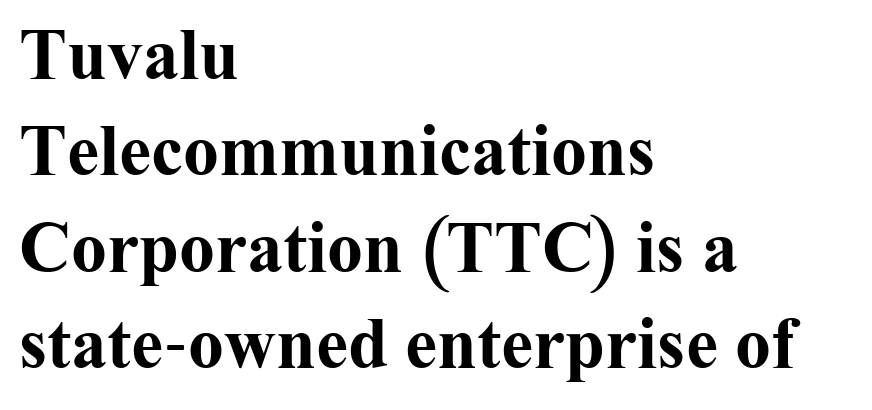
The image shows 72 px bold serif type, upright; set left-aligned, normal line spacing (1.34x), normal letter spacing, not underlined; medium stroke contrast and a medium x-height.
